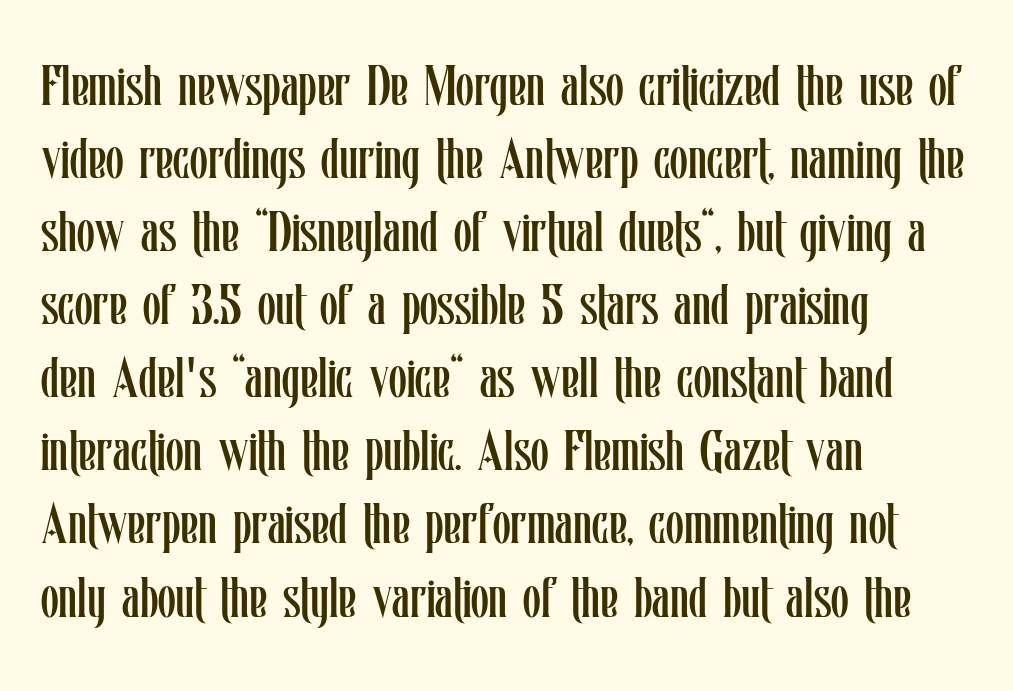
Ordinary non-slanted type is in use. This block has exactly the height ordinary leading produces. Is this a fixed-width face? No — the glyphs have proportional, varying widths. Look at the tracking — it's just the regular setting, nothing added. Compared with a typical body face, this is equally light or lighter still. The string is rendered with underlining switched off.
